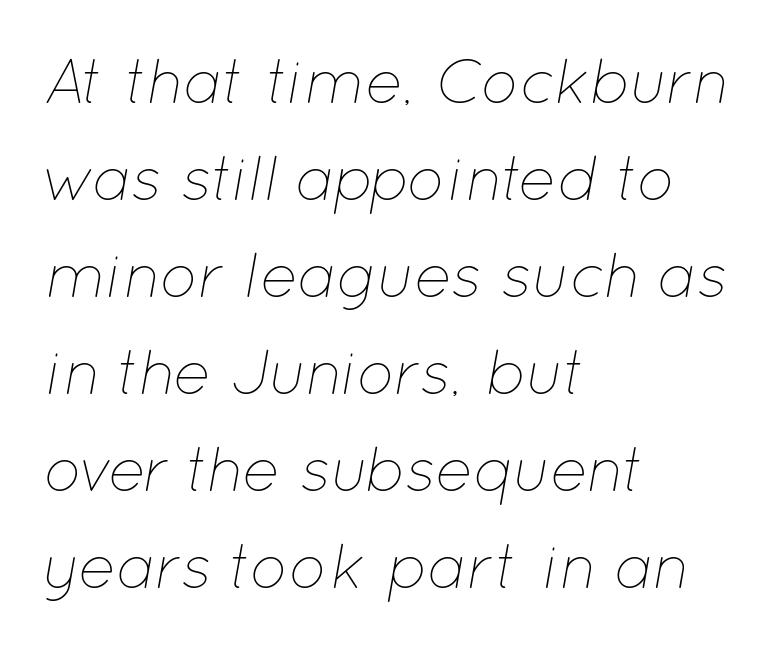
The image shows 63 px thin type, italic (leaning right); set left-aligned, normal line spacing (1.54x), normal letter spacing, not underlined; low stroke contrast and a medium x-height.
